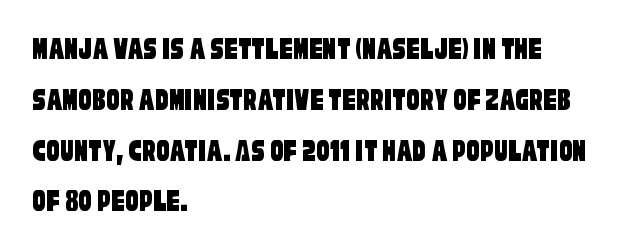
Q: Is the typeface a serif or a sans-serif typeface? A: Sans-serif.
Q: Is the text underlined? A: No.
Q: How is the paragraph aligned? A: Left-aligned.
Q: Is the spacing between letters normal or unusually wide? A: Normal.
Q: Is the spacing between lines tight, normal or loose? A: Normal.
Q: Width (condensed, normal, or wide)? A: Condensed.
Q: Stroke contrast? A: Low.
Q: x-height? A: Large.
Q: Monospaced? A: No.
